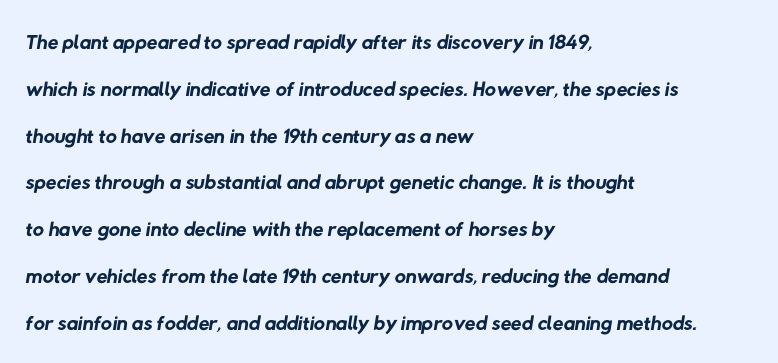
Q: Is the text bold? A: No.
Q: Is the typeface a serif or a sans-serif typeface? A: Sans-serif.
Q: Is the text underlined? A: No.
Q: How is the paragraph aligned? A: Left-aligned.
Q: Is the spacing between letters normal or unusually wide? A: Normal.
Q: Is the spacing between lines tight, normal or loose? A: Normal.
Q: Width (condensed, normal, or wide)? A: Normal.
Q: Stroke contrast? A: Low.
Q: x-height? A: Medium.
Q: Monospaced? A: No.
